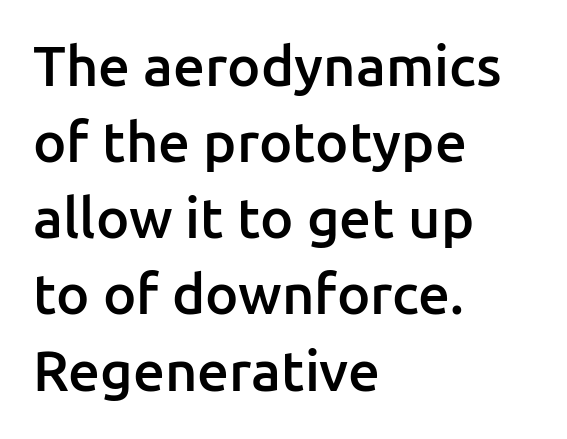
The image shows 56 px semibold sans-serif type, upright; set left-aligned, normal line spacing (1.36x), normal letter spacing, not underlined; low stroke contrast and a medium x-height.
